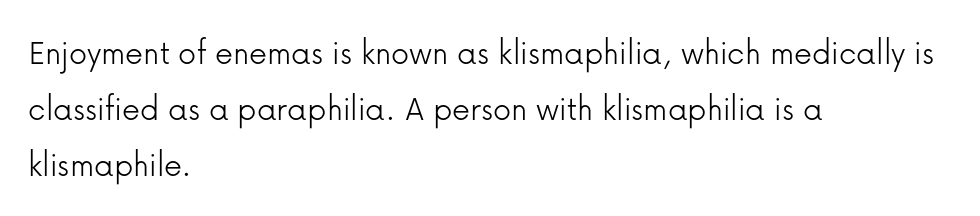
This sample has the flowing, uneven cadence of proportional lettering. In terms of letterspacing, this is plain default setting. A normal amount of white space separates one row of letters from the next. The glyphs in this specimen are sans serif. Type without underlining.
